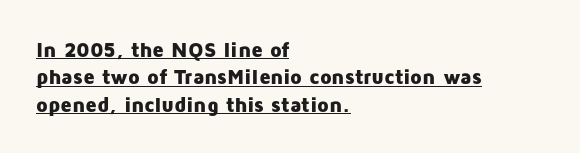
{"italic": "no", "bold": "yes", "underline": "yes", "align": "left", "line_spacing": "normal", "line_spacing_ratio": 1.3, "letter_spacing": "normal", "letter_spacing_em": 0.0, "glyph_px": 21}
